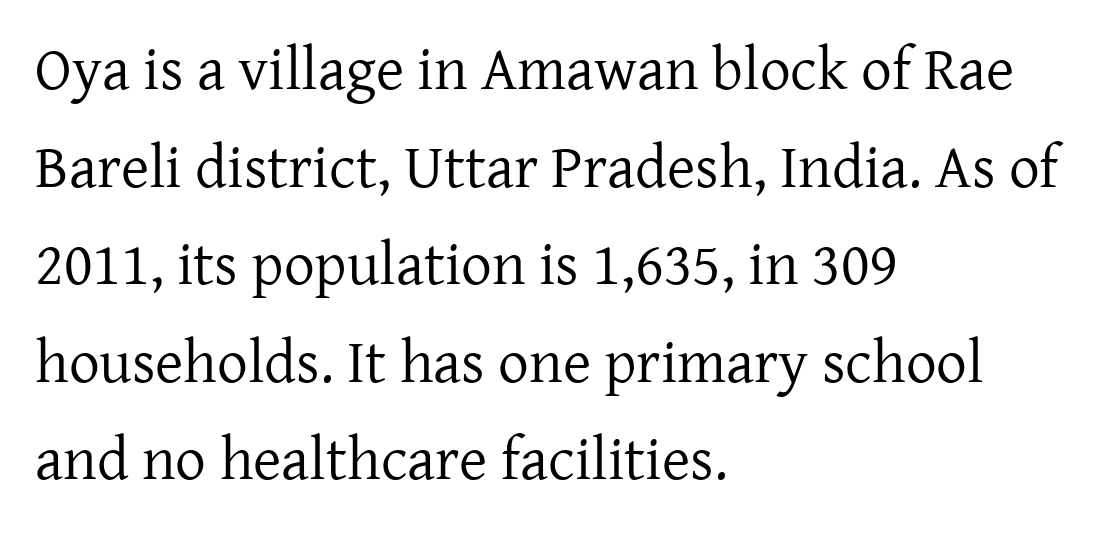
{"serif": "yes", "italic": "no", "bold": "no", "weight": "regular", "width": "normal", "stroke_contrast": "low", "x_height": "medium", "monospaced": "no", "underline": "no", "align": "left", "line_spacing": "normal", "line_spacing_ratio": 1.6, "letter_spacing": "normal", "letter_spacing_em": 0.0, "glyph_px": 61}
